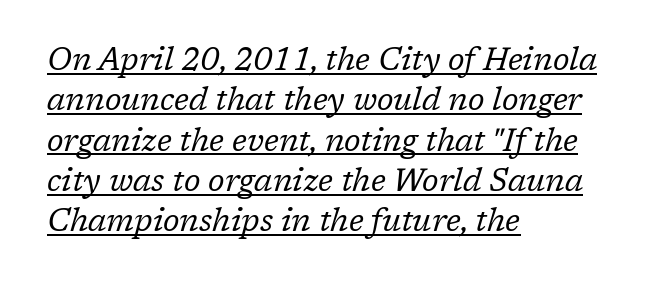
The glyphs are accompanied by a horizontal stroke just below them. The font sits on the lighter half of the weight spectrum, regular included. Typographically, this falls in the serif category. A classic flush-left, rag-right setting is used for this passage. Character widths vary here, with narrow letters taking less room than wide ones.
